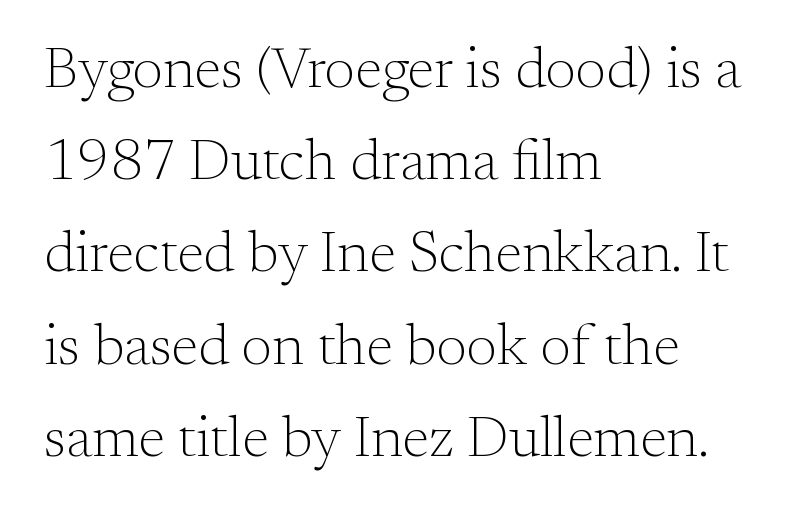
{"serif": "yes", "italic": "no", "bold": "no", "weight": "light", "width": "normal", "stroke_contrast": "medium", "x_height": "small", "monospaced": "no", "underline": "no", "align": "left", "line_spacing": "normal", "line_spacing_ratio": 1.59, "letter_spacing": "normal", "letter_spacing_em": 0.0, "glyph_px": 58}
